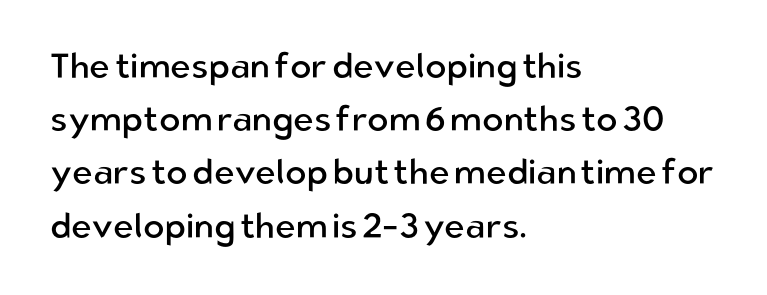
The image shows 35 px regular-weight sans-serif type, upright; set left-aligned, normal line spacing (1.52x), normal letter spacing, not underlined; low stroke contrast and a medium x-height.
